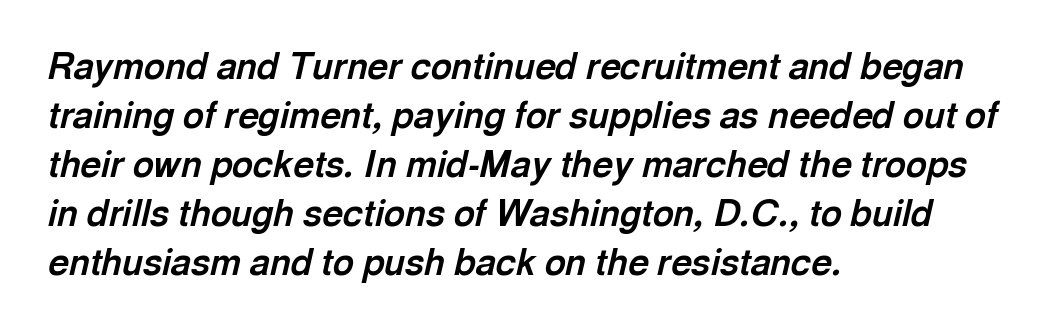
{"italic": "yes", "lean": "right", "slant_degrees": 13, "bold": "yes", "weight": "bold", "width": "normal", "x_height": "medium", "monospaced": "no", "underline": "no", "align": "left", "line_spacing": "normal", "line_spacing_ratio": 1.36, "letter_spacing": "normal", "letter_spacing_em": 0.0, "glyph_px": 36}
